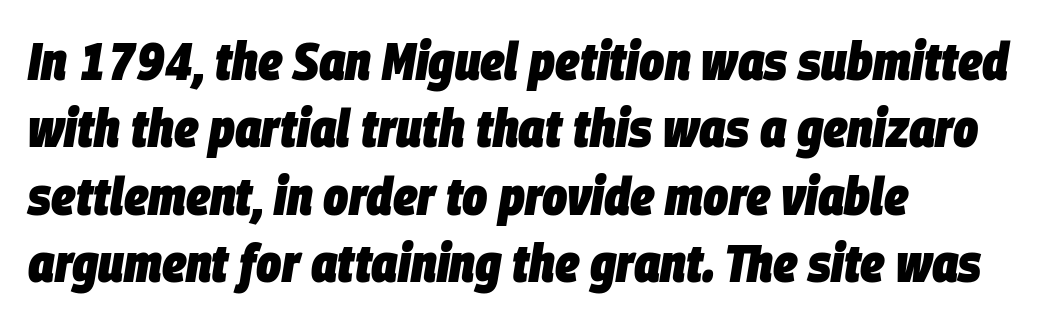
The image shows 53 px heavy, condensed type, italic (leaning right); set left-aligned, normal line spacing (1.27x), normal letter spacing, not underlined; low stroke contrast and a large x-height.
